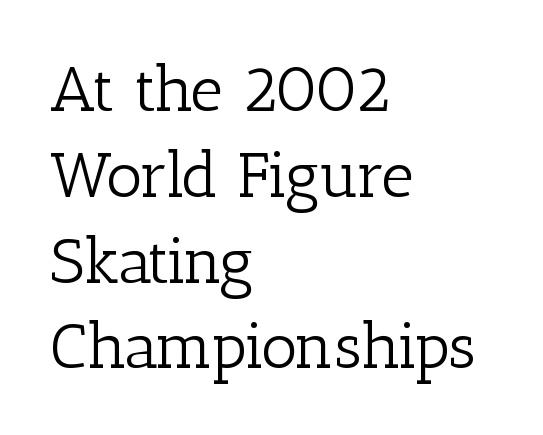
Q: Is the text bold? A: No.
Q: Is the text italic (slanted)? A: No, it is upright.
Q: Is the typeface a serif or a sans-serif typeface? A: Serif.
Q: Is the text underlined? A: No.
Q: How is the paragraph aligned? A: Left-aligned.
Q: Is the spacing between letters normal or unusually wide? A: Normal.
Q: Is the spacing between lines tight, normal or loose? A: Normal.
Q: Width (condensed, normal, or wide)? A: Normal.
Q: Stroke contrast? A: Low.
Q: x-height? A: Medium.
Q: Monospaced? A: No.
